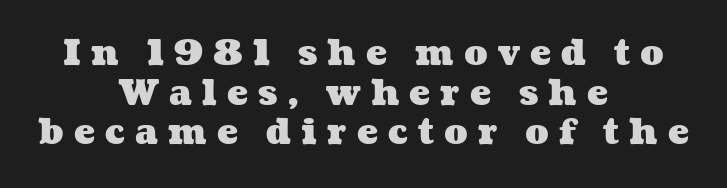
The image shows 35 px heavy, wide type; set centered, tight line spacing (1.13x), unusually wide letter spacing (+0.29 em), not underlined; medium stroke contrast and a medium x-height.
